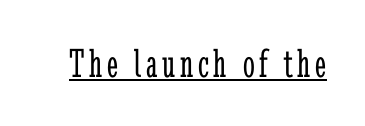
{"serif": "yes", "italic": "no", "bold": "no", "weight": "light", "width": "condensed", "stroke_contrast": "low", "x_height": "medium", "monospaced": "no", "underline": "yes", "glyph_px": 42}
